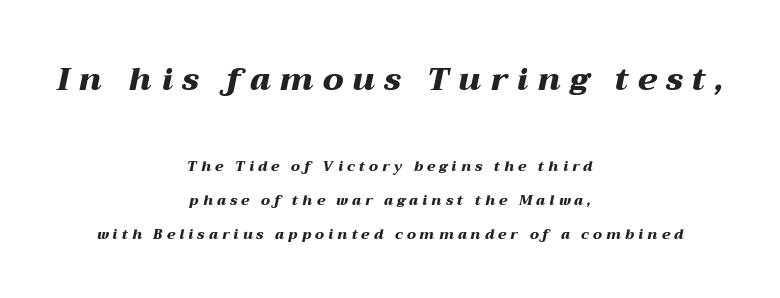
{"italic": "yes", "lean": "right", "slant_degrees": 12, "bold": "yes", "weight": "heavy", "width": "wide", "stroke_contrast": "medium", "x_height": "medium", "monospaced": "no", "underline": "no", "align": "center", "line_spacing": "loose", "line_spacing_ratio": 2.42, "letter_spacing": "wide", "letter_spacing_em": 0.29, "larger_block": "first", "size_ratio": 2.29, "glyph_px": 32}
